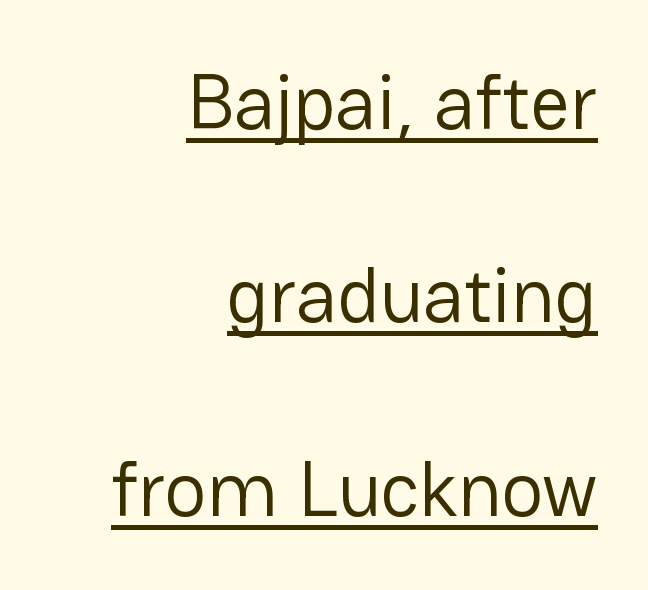
Heaviness? Minimal to ordinary, like unemphasized prose. This is underlined copy, the kind a proofreader might mark for attention. The paragraph shown leans on its right margin. Italic: no, the glyphs are upright roman. The letterforms sit shoulder to shoulder at normal distance.
